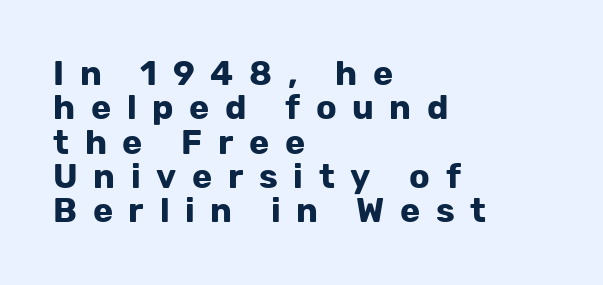
Q: Is the text bold? A: Yes.
Q: Is the text italic (slanted)? A: No, it is upright.
Q: Is the typeface a serif or a sans-serif typeface? A: Sans-serif.
Q: Is the text underlined? A: No.
Q: How is the paragraph aligned? A: Left-aligned.
Q: Is the spacing between letters normal or unusually wide? A: Unusually wide.
Q: Is the spacing between lines tight, normal or loose? A: Tight.
Q: Width (condensed, normal, or wide)? A: Normal.
Q: Stroke contrast? A: Low.
Q: x-height? A: Medium.
Q: Monospaced? A: No.
